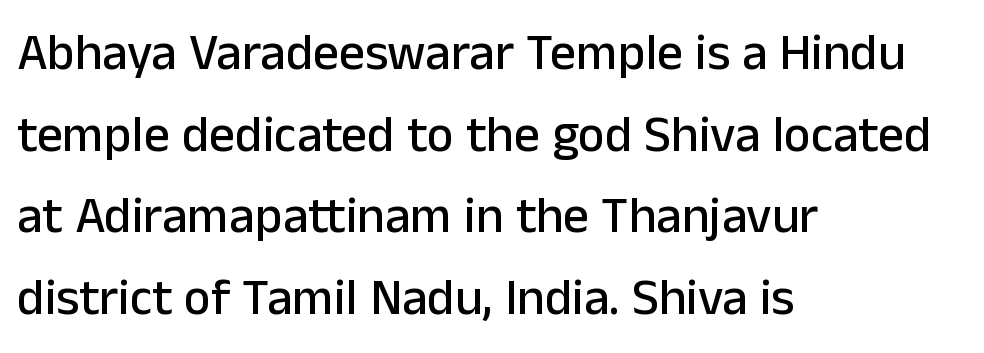
This rendering features lettering with no underline. Reading down the column, the eye jumps a familiar distance to each next line. Does the type have serifs? No, each stem ends abruptly. Standard letterfit; no display-style spreading of the glyphs. Teacher's note: observe the even left margin — that is flush-left alignment.
